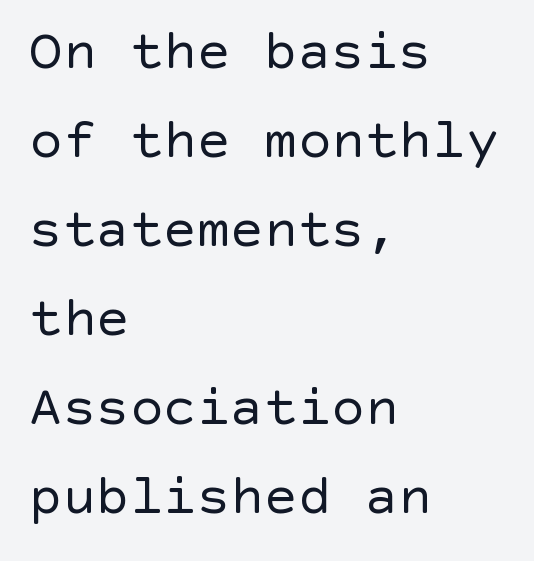
{"serif": "no", "italic": "no", "bold": "no", "weight": "regular", "width": "normal", "x_height": "large", "underline": "no", "align": "left", "line_spacing": "normal", "line_spacing_ratio": 1.59, "letter_spacing": "normal", "letter_spacing_em": 0.0, "glyph_px": 56}
